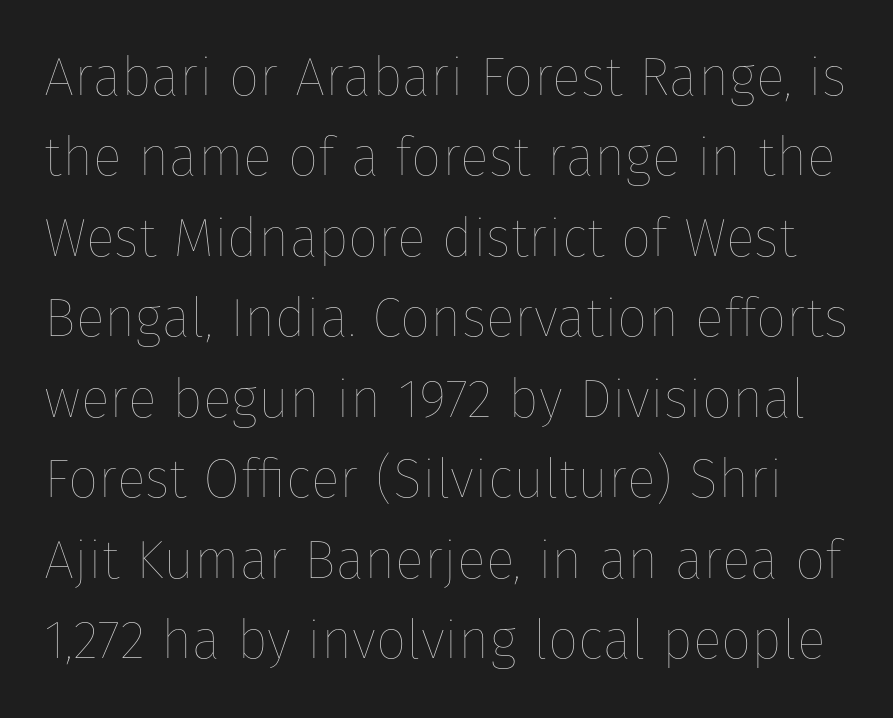
The image shows 54 px thin type, upright; set normal line spacing (1.49x), normal letter spacing, not underlined; low stroke contrast and a medium x-height.
